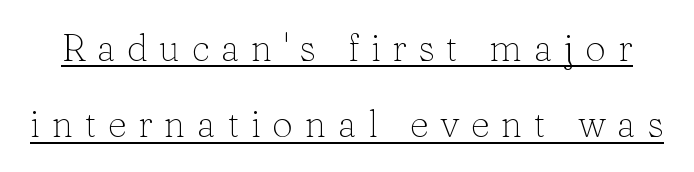
Q: Is the text bold? A: No.
Q: Is the text italic (slanted)? A: No, it is upright.
Q: Is the typeface a serif or a sans-serif typeface? A: Serif.
Q: Is the text underlined? A: Yes.
Q: Is the spacing between letters normal or unusually wide? A: Unusually wide.
Q: Is the spacing between lines tight, normal or loose? A: Loose.
Q: Width (condensed, normal, or wide)? A: Normal.
Q: Stroke contrast? A: Low.
Q: x-height? A: Medium.
Q: Monospaced? A: No.
